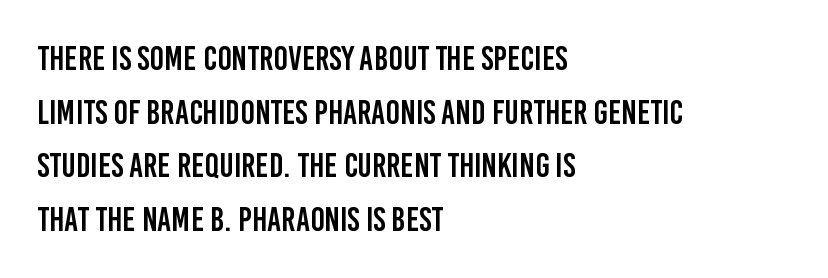
Q: Is the text italic (slanted)? A: No, it is upright.
Q: Is the typeface a serif or a sans-serif typeface? A: Sans-serif.
Q: Is the text underlined? A: No.
Q: How is the paragraph aligned? A: Left-aligned.
Q: Is the spacing between letters normal or unusually wide? A: Normal.
Q: Is the spacing between lines tight, normal or loose? A: Normal.
Q: Width (condensed, normal, or wide)? A: Condensed.
Q: Stroke contrast? A: Low.
Q: x-height? A: Large.
Q: Monospaced? A: No.
